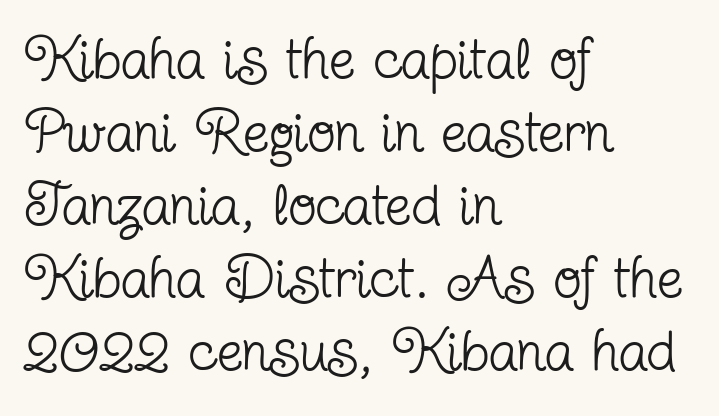
{"serif": "yes", "italic": "no", "bold": "no", "weight": "regular", "width": "condensed", "stroke_contrast": "low", "x_height": "medium", "monospaced": "no", "underline": "no", "align": "left", "line_spacing": "normal", "line_spacing_ratio": 1.26, "letter_spacing": "normal", "letter_spacing_em": 0.0, "glyph_px": 58}
